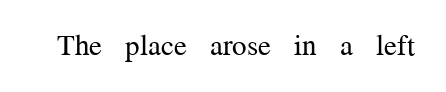
The image shows 29 px regular-weight serif type, upright; set normal letter spacing, not underlined; medium stroke contrast and a medium x-height.
